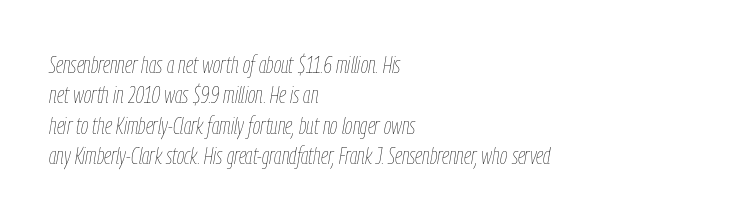
The image shows 24 px text type, italic (leaning right); set left-aligned, normal line spacing (1.27x), normal letter spacing, not underlined.
